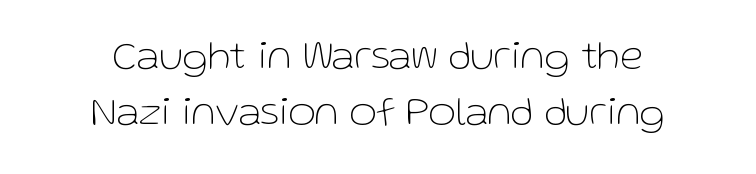
Inter-character spacing is left at the font's built-in metrics. Is this a fixed-width face? No — the glyphs have proportional, varying widths. If you drew a line through each stem, it would be perfectly vertical. A sans-serif font was chosen for this passage. Leading matches the norm, producing a regular column.
